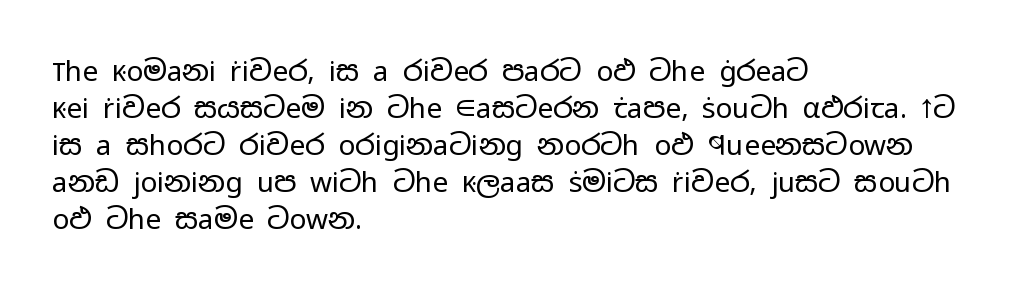
{"serif": "no", "italic": "no", "bold": "no", "weight": "regular", "width": "wide", "stroke_contrast": "low", "x_height": "medium", "monospaced": "no", "underline": "no", "align": "left", "line_spacing": "normal", "line_spacing_ratio": 1.32, "letter_spacing": "normal", "letter_spacing_em": 0.0, "glyph_px": 28}
